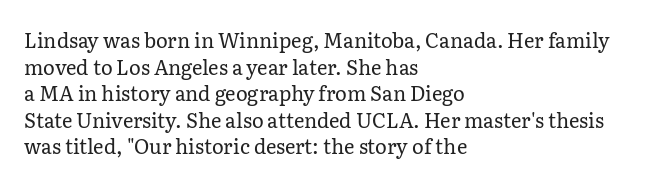
{"italic": "no", "bold": "no", "underline": "no", "align": "left", "line_spacing": "normal", "line_spacing_ratio": 1.33, "letter_spacing": "normal", "letter_spacing_em": 0.0, "glyph_px": 20}
